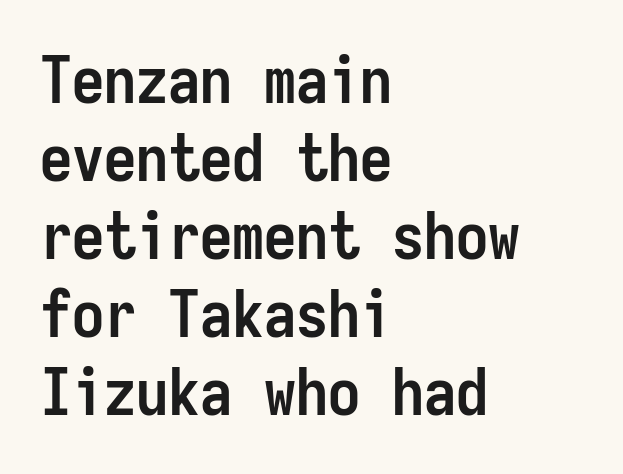
You'd pick this weight for a headline — it's a proper bold. The rendering keeps characters at their native spacing. Here the designer chose a console-style face with uniform glyph widths. If you drew a ruler down the left edge, every line would touch it. The words here are not underlined. Nope, no serifs anywhere on these letters.
